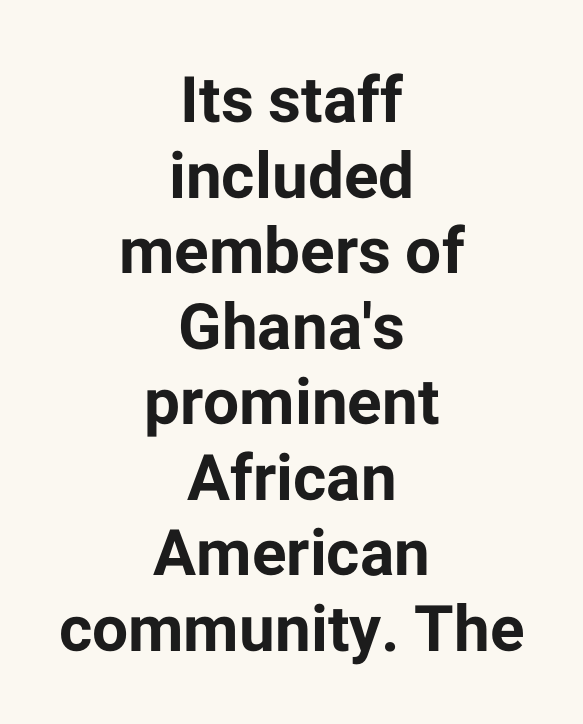
{"serif": "no", "italic": "no", "bold": "yes", "weight": "bold", "width": "normal", "stroke_contrast": "low", "x_height": "medium", "monospaced": "no", "underline": "no", "align": "center", "line_spacing_ratio": 1.18, "letter_spacing": "normal", "letter_spacing_em": 0.0, "glyph_px": 64}
